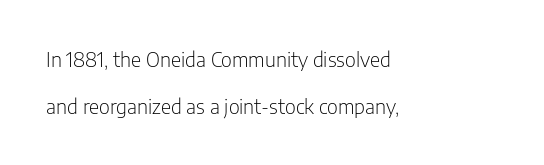
Q: Is the text bold? A: No.
Q: Is the text italic (slanted)? A: No, it is upright.
Q: Is the text underlined? A: No.
Q: How is the paragraph aligned? A: Left-aligned.
Q: Is the spacing between letters normal or unusually wide? A: Normal.
Q: Is the spacing between lines tight, normal or loose? A: Loose.
